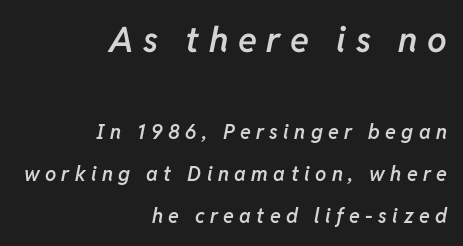
A flush-right, rag-left setting is used for this passage. Size hierarchy here favors the leading block over the trailing one. You can tell it's italic because the verticals aren't actually vertical. Here the glyphs are tracked loosely, breaking word shapes into spaced letters. The characters look somewhat weighty, a semibold short of true bold. Only glyphs here, with clear space below each row.
